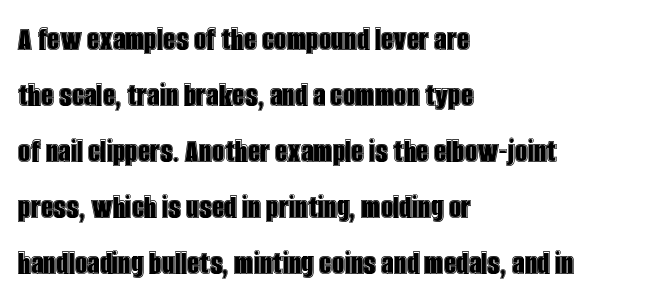
Check under the words: just untouched page. Tracking value appears to be zero — textbook default spacing. A typesetter would call this proportional, since set widths differ per character. A typesetter would mark this as roman, not italic. The lines in this sample share a left origin and differ only in where they stop. What's the leading like? Ordinary, nothing unusual.
